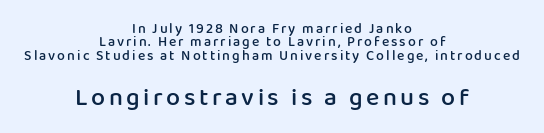
The image shows 25 px text type, upright; set centered, tight line spacing (0.95x), not underlined; the second (bottom) block is 1.79x larger.
